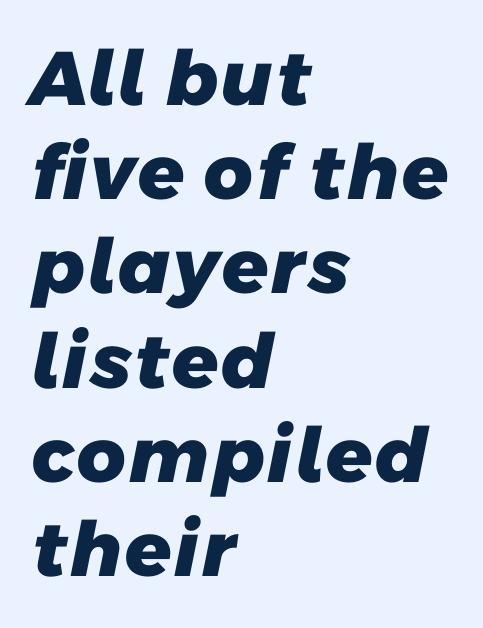
Q: Is the text bold? A: Yes.
Q: Is the typeface a serif or a sans-serif typeface? A: Sans-serif.
Q: Is the text underlined? A: No.
Q: How is the paragraph aligned? A: Left-aligned.
Q: Is the spacing between letters normal or unusually wide? A: Normal.
Q: Width (condensed, normal, or wide)? A: Normal.
Q: Stroke contrast? A: Low.
Q: x-height? A: Medium.
Q: Monospaced? A: No.
